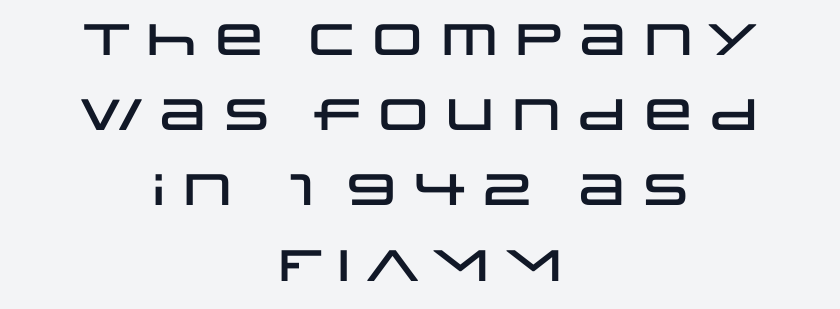
Default kerning and tracking; the words read as compact shapes. Do the characters align in a grid? No, the font is proportional. I'd call this a sans setting — the letters go barefoot. In terms of posture, this sample is upright.
